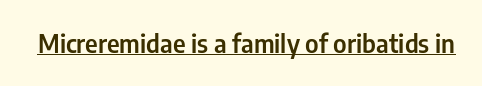
Q: Is the text italic (slanted)? A: No, it is upright.
Q: Is the text underlined? A: Yes.
Q: Is the spacing between letters normal or unusually wide? A: Normal.
